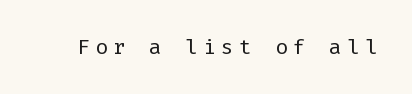
The image shows 21 px text type, upright; set unusually wide letter spacing (+0.26 em), not underlined.
